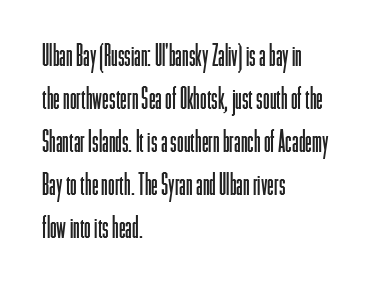
{"serif": "no", "italic": "no", "bold": "no", "weight": "light", "width": "condensed", "stroke_contrast": "low", "x_height": "medium", "monospaced": "no", "underline": "no", "align": "left", "line_spacing": "normal", "line_spacing_ratio": 1.43, "letter_spacing": "normal", "letter_spacing_em": 0.0, "glyph_px": 30}
